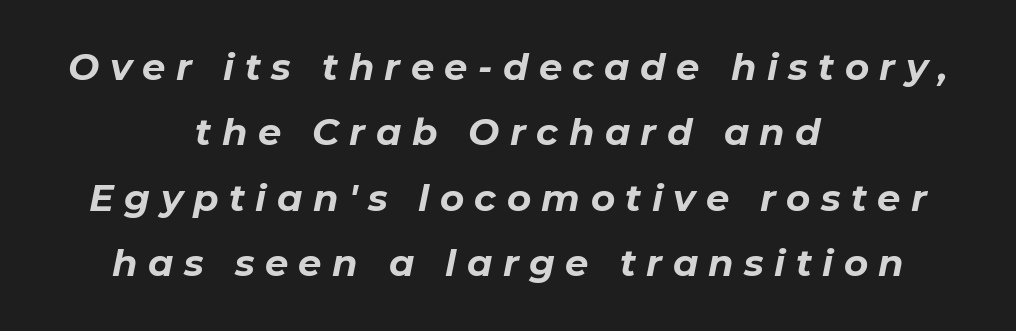
Q: Is the text bold? A: Yes.
Q: Is the text italic (slanted)? A: Yes, it leans right by about 11 degrees.
Q: Is the text underlined? A: No.
Q: How is the paragraph aligned? A: Centered.
Q: Is the spacing between letters normal or unusually wide? A: Unusually wide.
Q: Width (condensed, normal, or wide)? A: Normal.
Q: Stroke contrast? A: Low.
Q: x-height? A: Medium.
Q: Monospaced? A: No.
